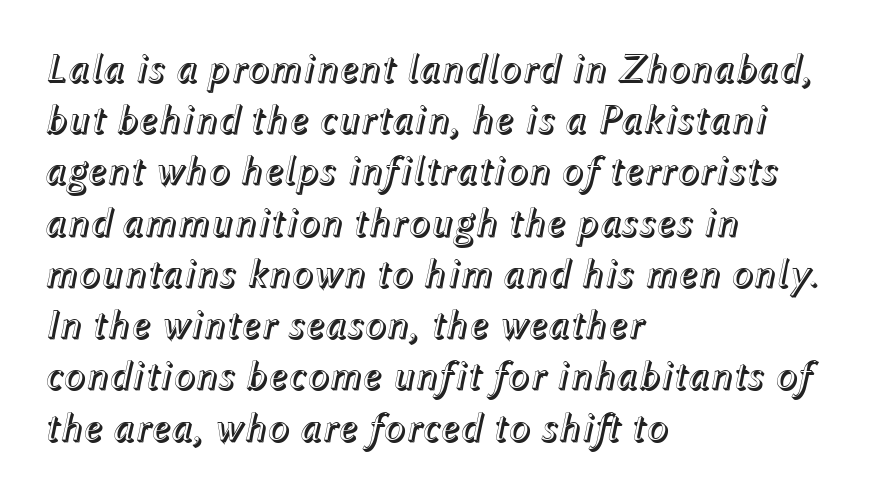
Q: Is the text italic (slanted)? A: Yes, it leans right by about 12 degrees.
Q: Is the text underlined? A: No.
Q: How is the paragraph aligned? A: Left-aligned.
Q: Is the spacing between letters normal or unusually wide? A: Normal.
Q: Is the spacing between lines tight, normal or loose? A: Normal.
Q: Width (condensed, normal, or wide)? A: Normal.
Q: x-height? A: Medium.
Q: Monospaced? A: No.
